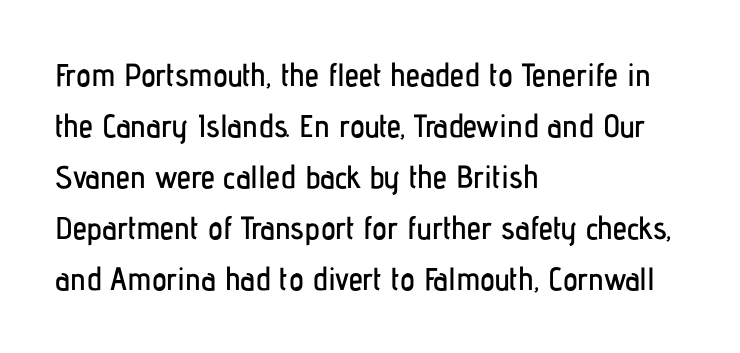
{"serif": "no", "italic": "no", "width": "condensed", "stroke_contrast": "low", "x_height": "medium", "monospaced": "no", "underline": "no", "align": "left", "line_spacing": "normal", "line_spacing_ratio": 1.59, "letter_spacing": "normal", "letter_spacing_em": 0.0, "glyph_px": 32}
